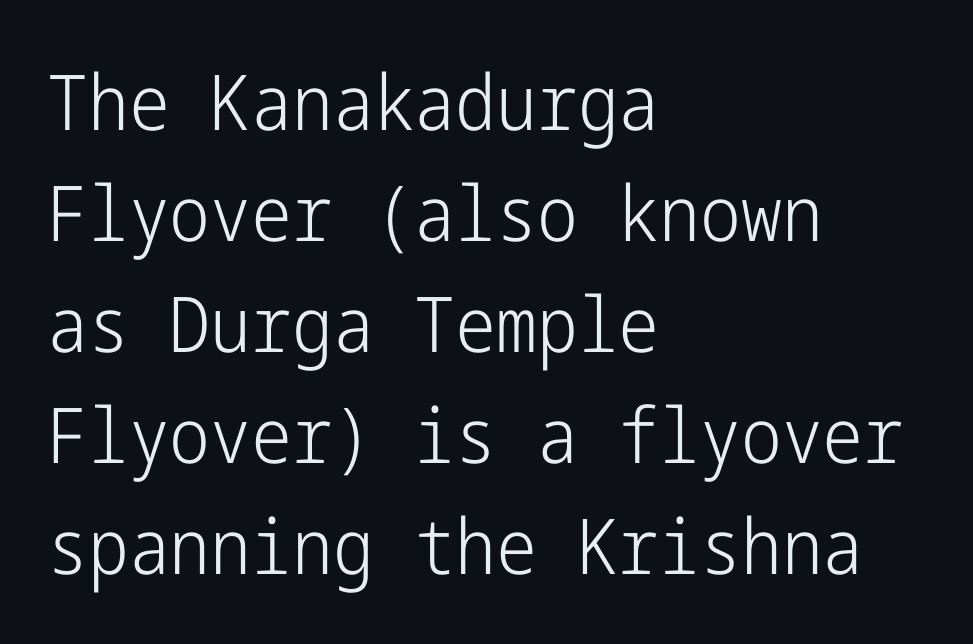
Q: Is the text bold? A: No.
Q: Is the text italic (slanted)? A: No, it is upright.
Q: Is the typeface a serif or a sans-serif typeface? A: Sans-serif.
Q: Is the text underlined? A: No.
Q: How is the paragraph aligned? A: Left-aligned.
Q: Is the spacing between letters normal or unusually wide? A: Normal.
Q: Is the spacing between lines tight, normal or loose? A: Normal.
Q: Width (condensed, normal, or wide)? A: Condensed.
Q: Stroke contrast? A: Low.
Q: x-height? A: Medium.
